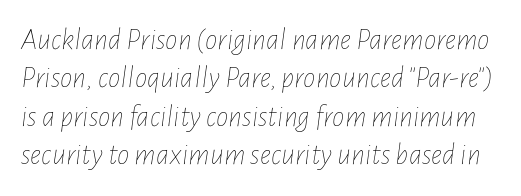
Q: Is the text bold? A: No.
Q: Is the text italic (slanted)? A: Yes, it leans right by about 7 degrees.
Q: Is the text underlined? A: No.
Q: Is the spacing between letters normal or unusually wide? A: Normal.
Q: Width (condensed, normal, or wide)? A: Condensed.
Q: Stroke contrast? A: Low.
Q: x-height? A: Medium.
Q: Monospaced? A: No.
